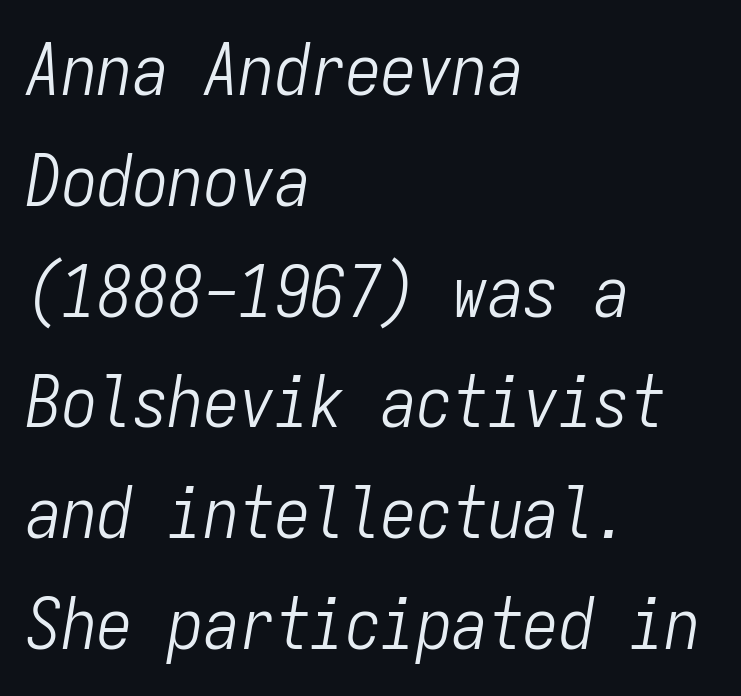
The image shows 71 px light, condensed type, italic (leaning right), monospaced; set left-aligned, normal line spacing (1.56x), normal letter spacing, not underlined; low stroke contrast and a medium x-height.
